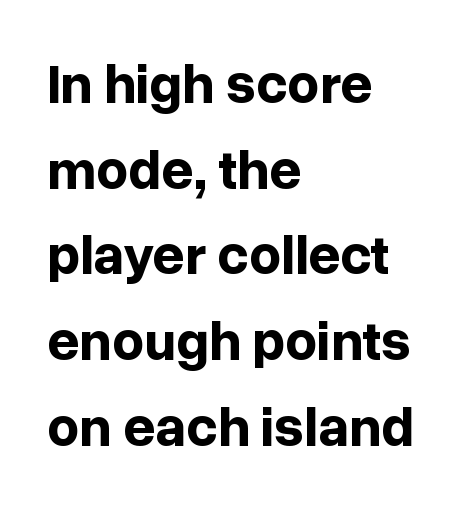
The image shows 56 px bold sans-serif type, upright; set left-aligned, normal line spacing (1.53x), normal letter spacing, not underlined; low stroke contrast and a medium x-height.
